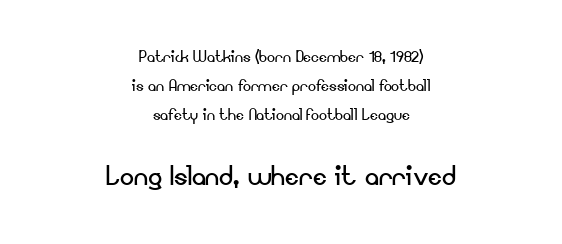
Weight: regular or lighter. Here the designer chose a conventional face with non-uniform glyph widths. The string is rendered with underlining switched off. Horizontal alignment here is central, giving a formal, balanced look. The block of text has a typical density, with ordinary space between rows.
